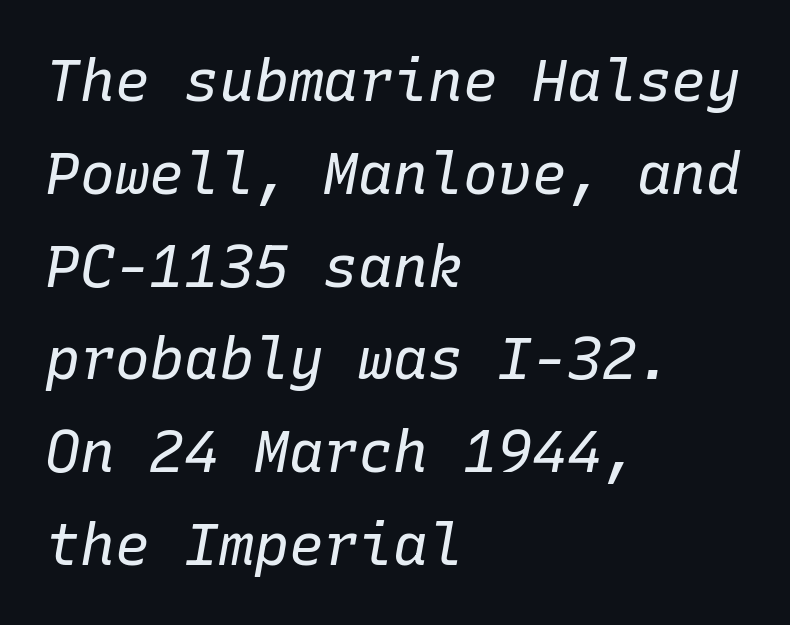
Inter-character spacing is left at the font's built-in metrics. Monospaced: the letters line up in strict vertical columns. Summary of vertical rhythm: regular, with standard interline spacing. This is oblique type, the kind used for emphasis or titles. The passage shown is not underscored anywhere.
